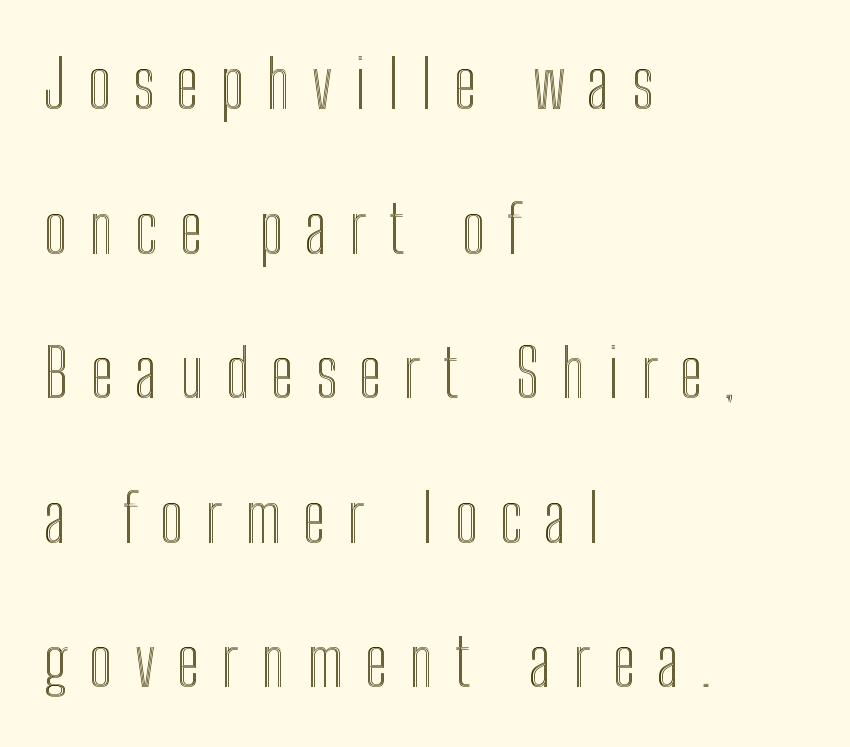
When letters stand straight like this, we call the style roman or upright. Is this a fixed-width face? No — the glyphs have proportional, varying widths. Does the copy run flush right? No — it runs flush left. What stands out about the letter spacing? Its width — letters are far apart.
